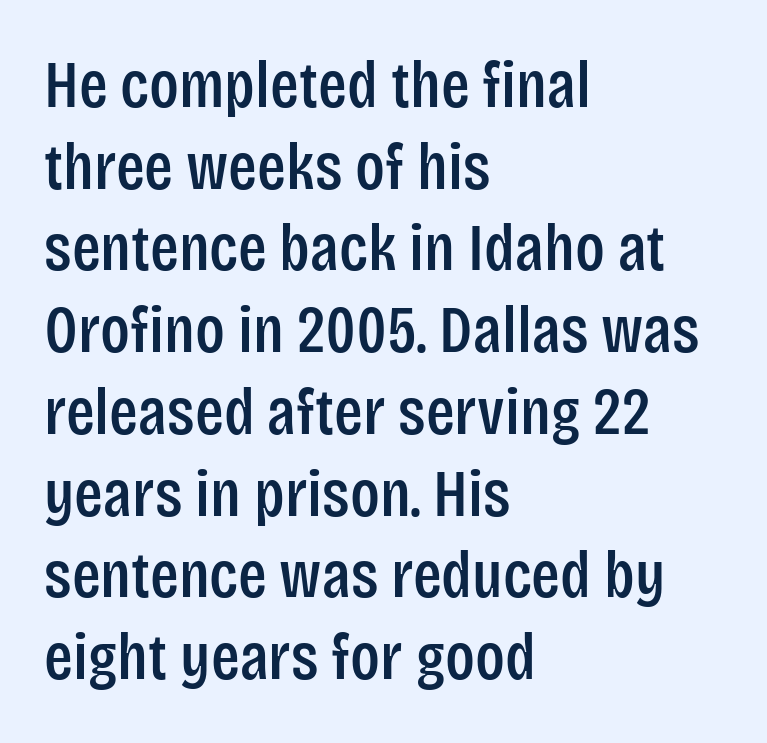
The characters display no serif detailing; their extremities are plain. The specimen omits any rule beneath the text block's lines. This sample has the flowing, uneven cadence of proportional lettering. Letter spacing: default. Designer's note — italics off, roman on. The typesetter chose a ragged-right arrangement here.
